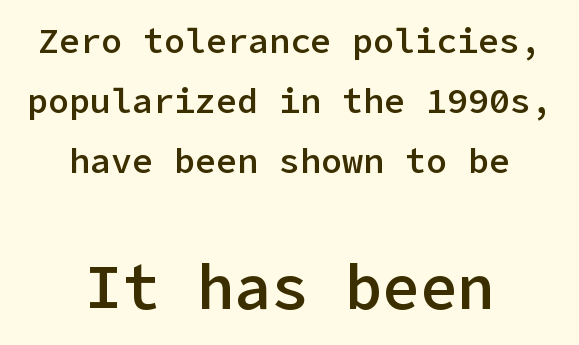
The image shows 62 px semibold sans-serif type, upright; set centered, line spacing 1.72x, normal letter spacing, not underlined; the second (bottom) block is 1.77x larger; low stroke contrast and a medium x-height.
